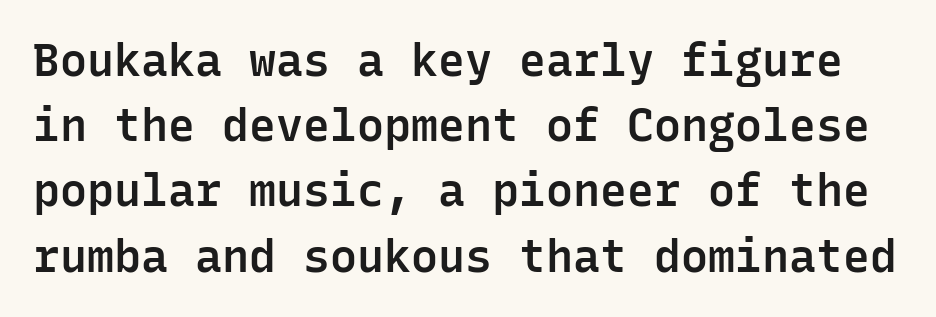
{"serif": "no", "italic": "no", "bold": "semi", "weight": "semibold", "width": "normal", "stroke_contrast": "low", "x_height": "medium", "monospaced": "yes", "underline": "no", "line_spacing": "normal", "line_spacing_ratio": 1.45, "letter_spacing": "normal", "letter_spacing_em": 0.0, "glyph_px": 45}
